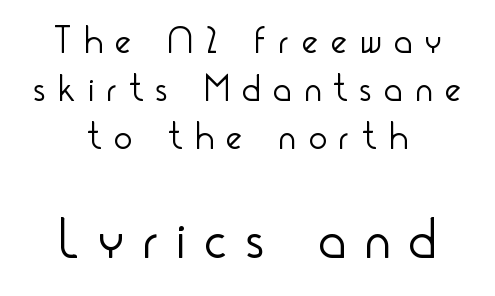
Q: Is the text bold? A: No.
Q: Is the text italic (slanted)? A: No, it is upright.
Q: Is the typeface a serif or a sans-serif typeface? A: Sans-serif.
Q: Is the text underlined? A: No.
Q: How is the paragraph aligned? A: Centered.
Q: Is the spacing between letters normal or unusually wide? A: Unusually wide.
Q: Is the spacing between lines tight, normal or loose? A: Normal.
Q: Which block of text is set in a larger size, the first (top) or the second (bottom)? A: The second (bottom) one.
Q: Width (condensed, normal, or wide)? A: Condensed.
Q: Stroke contrast? A: Low.
Q: x-height? A: Small.
Q: Monospaced? A: No.
